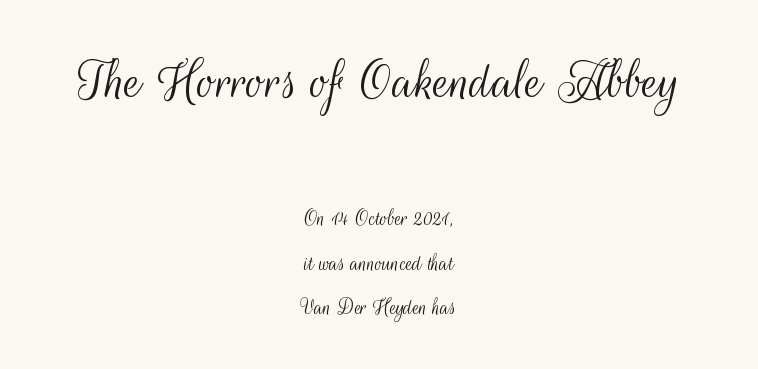
{"serif": "no", "bold": "no", "weight": "light", "width": "condensed", "stroke_contrast": "medium", "x_height": "small", "monospaced": "no", "underline": "no", "align": "center", "line_spacing_ratio": 1.84, "letter_spacing": "normal", "letter_spacing_em": 0.0, "larger_block": "first", "size_ratio": 2.5, "glyph_px": 60}
